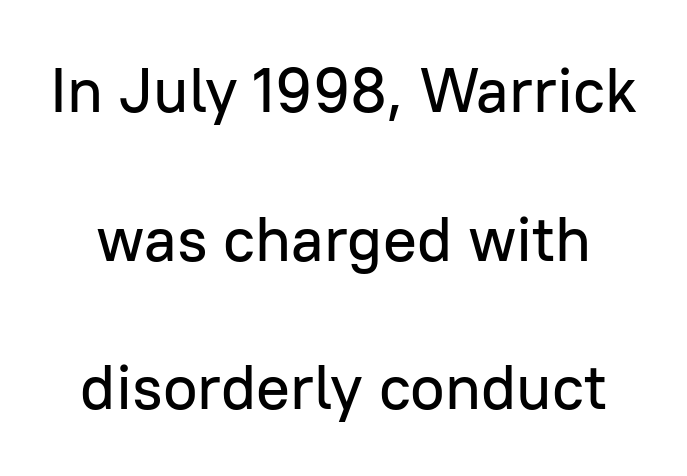
Q: Is the text italic (slanted)? A: No, it is upright.
Q: Is the typeface a serif or a sans-serif typeface? A: Sans-serif.
Q: Is the text underlined? A: No.
Q: Is the spacing between letters normal or unusually wide? A: Normal.
Q: Is the spacing between lines tight, normal or loose? A: Loose.
Q: Width (condensed, normal, or wide)? A: Normal.
Q: Stroke contrast? A: Low.
Q: x-height? A: Medium.
Q: Monospaced? A: No.
